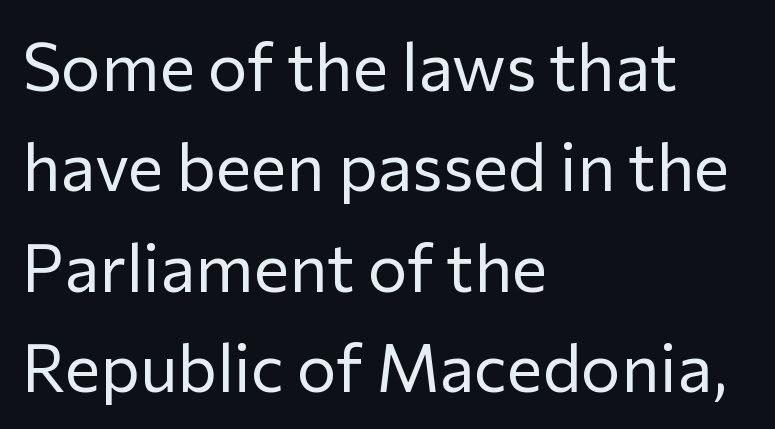
{"serif": "no", "italic": "no", "bold": "no", "weight": "regular", "width": "normal", "stroke_contrast": "low", "x_height": "medium", "monospaced": "no", "underline": "no", "align": "left", "line_spacing": "normal", "line_spacing_ratio": 1.5, "letter_spacing": "normal", "letter_spacing_em": 0.0, "glyph_px": 67}
